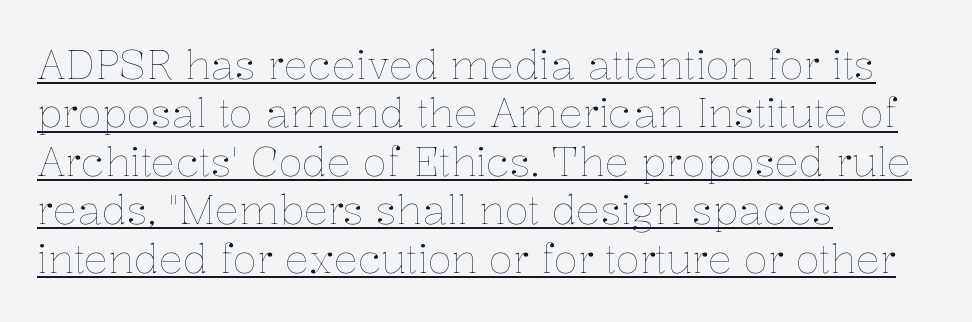
{"italic": "no", "bold": "no", "weight": "thin", "width": "normal", "stroke_contrast": "low", "x_height": "medium", "monospaced": "no", "underline": "yes", "align": "left", "line_spacing_ratio": 1.21, "letter_spacing": "normal", "letter_spacing_em": 0.0, "glyph_px": 40}
